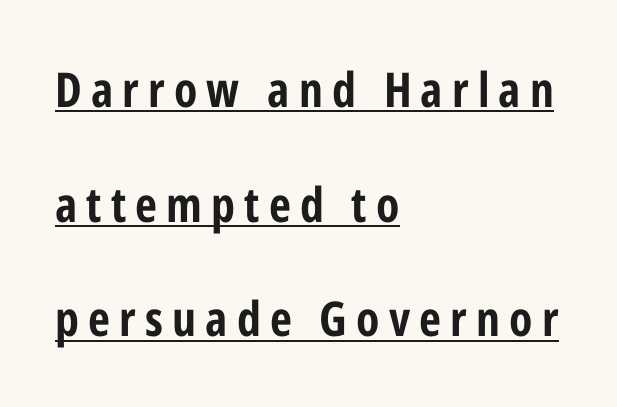
Stroke thickness is high; the sample reads as a true bold. Every character sits straight up, as roman type does. Loosely led — the rows are spread out. A sans-serif font was chosen for this passage.
